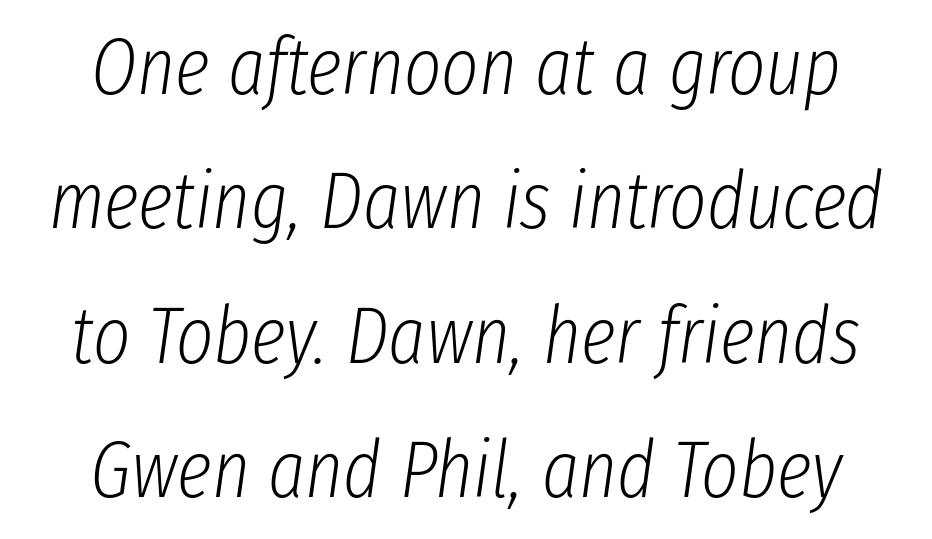
Spacing between characters is what you'd get straight out of the box. The zone under the glyphs is completely vacant. In terms of posture, this sample is oblique. Character widths vary here, with narrow letters taking less room than wide ones.
